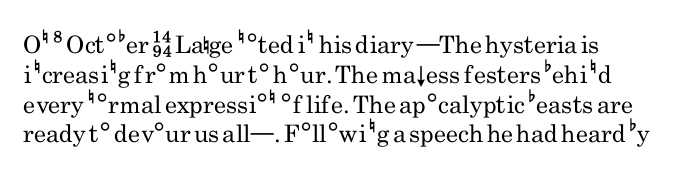
The image shows 24 px text type, upright; set left-aligned, line spacing 1.24x, normal letter spacing, not underlined.
